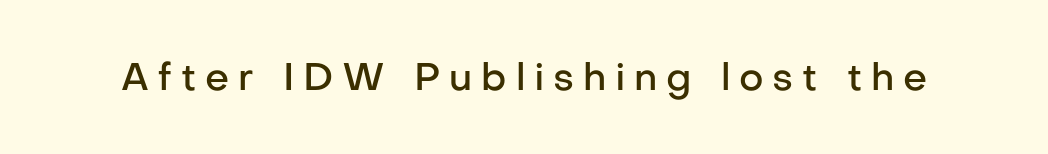
Look at the stroke-to-counter ratio: somewhat heavy, a semibold. This sample uses a sans-serif face. Underlining? Definitely not there. Posture: vertical. This sample has the flowing, uneven cadence of proportional lettering.
